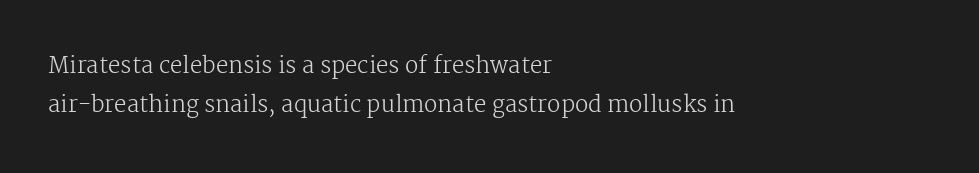
Students, note that the glyphs here touch the page at normal intervals. Nobody drew a line under any word here. Rendered with straight, roman letterforms. The setting favours the left margin, as ordinary paragraphs usually do.
